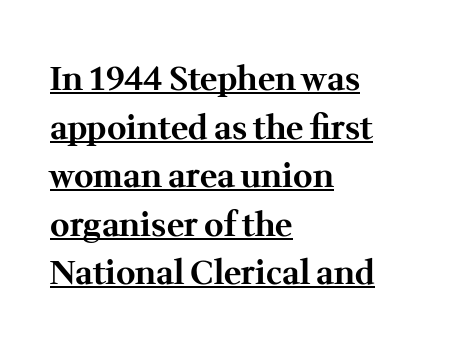
Q: Is the text bold? A: Yes.
Q: Is the text italic (slanted)? A: No, it is upright.
Q: Is the typeface a serif or a sans-serif typeface? A: Serif.
Q: Is the text underlined? A: Yes.
Q: How is the paragraph aligned? A: Left-aligned.
Q: Is the spacing between letters normal or unusually wide? A: Normal.
Q: Is the spacing between lines tight, normal or loose? A: Normal.
Q: Width (condensed, normal, or wide)? A: Normal.
Q: Stroke contrast? A: Medium.
Q: x-height? A: Medium.
Q: Monospaced? A: No.
